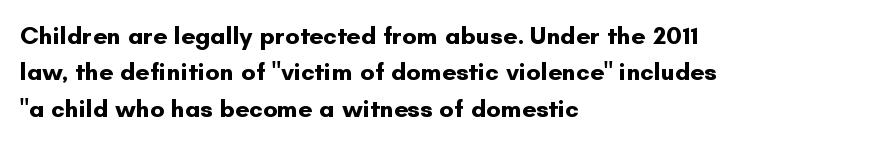
The letters are bold, with thick, heavy strokes. If you measured baseline to baseline, you'd find a middling distance. Posture: straight, roman, zero tilt. No word sits above an underline.
